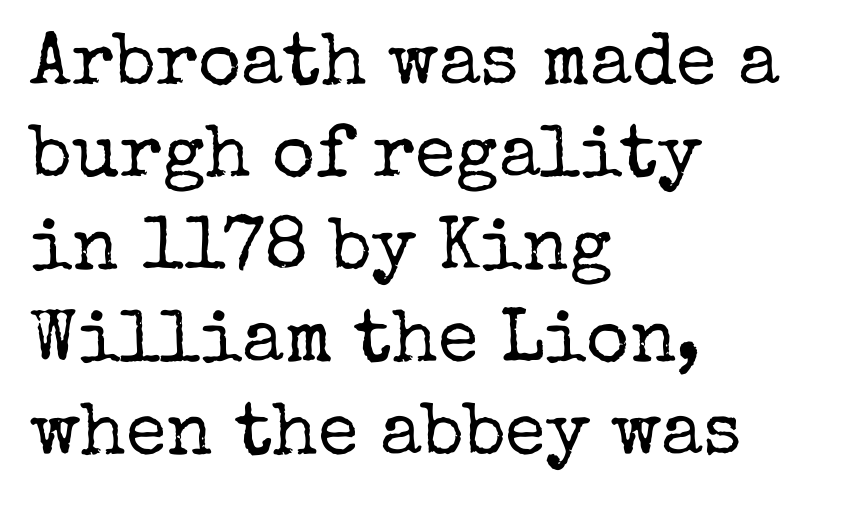
The image shows 74 px regular-weight serif type, upright; set left-aligned, normal line spacing (1.25x), normal letter spacing, not underlined; low stroke contrast and a medium x-height.
